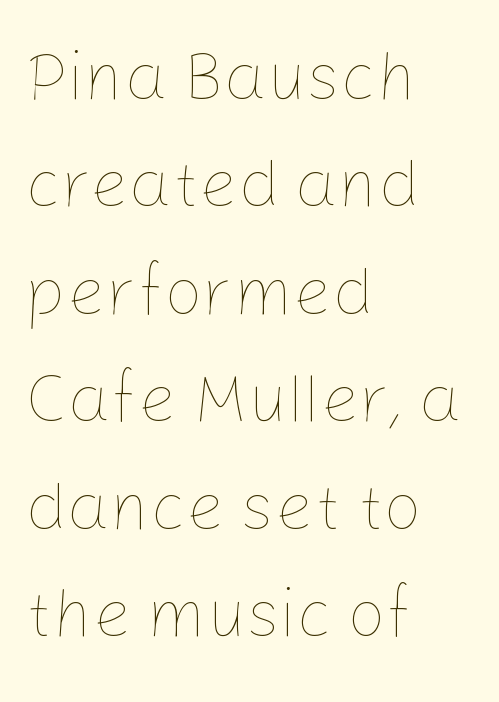
Q: Is the text bold? A: No.
Q: Is the text italic (slanted)? A: No, it is upright.
Q: Is the text underlined? A: No.
Q: How is the paragraph aligned? A: Left-aligned.
Q: Is the spacing between letters normal or unusually wide? A: Normal.
Q: Is the spacing between lines tight, normal or loose? A: Normal.
Q: Width (condensed, normal, or wide)? A: Normal.
Q: Stroke contrast? A: Low.
Q: x-height? A: Medium.
Q: Monospaced? A: No.
